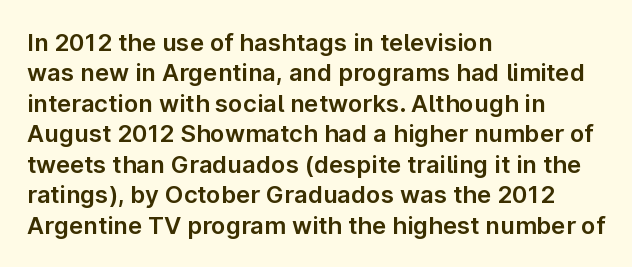
Q: Is the text italic (slanted)? A: No, it is upright.
Q: Is the text underlined? A: No.
Q: How is the paragraph aligned? A: Left-aligned.
Q: Is the spacing between letters normal or unusually wide? A: Normal.
Q: Is the spacing between lines tight, normal or loose? A: Normal.
